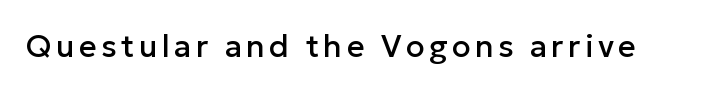
The image shows 31 px sans-serif type, upright; set not underlined; low stroke contrast and a medium x-height.
